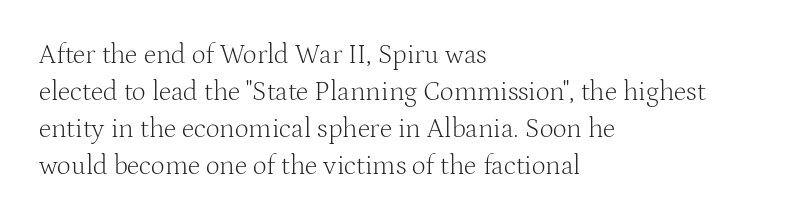
The image shows 27 px text type, upright; set left-aligned, normal line spacing (1.37x), normal letter spacing, not underlined.
